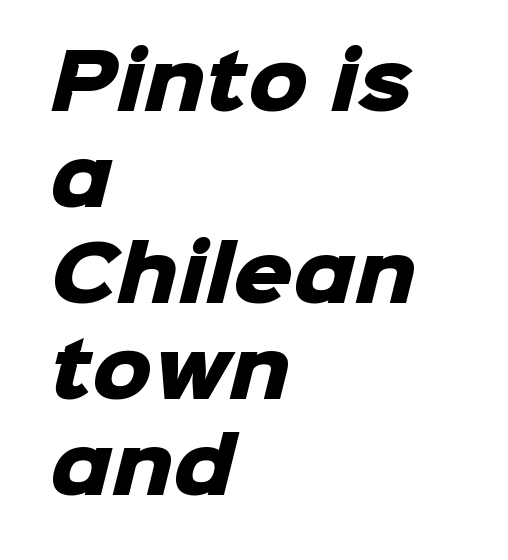
Q: Is the text bold? A: Yes.
Q: Is the typeface a serif or a sans-serif typeface? A: Sans-serif.
Q: Is the text underlined? A: No.
Q: How is the paragraph aligned? A: Left-aligned.
Q: Is the spacing between letters normal or unusually wide? A: Normal.
Q: Is the spacing between lines tight, normal or loose? A: Normal.
Q: Width (condensed, normal, or wide)? A: Normal.
Q: Stroke contrast? A: Low.
Q: x-height? A: Medium.
Q: Monospaced? A: No.
